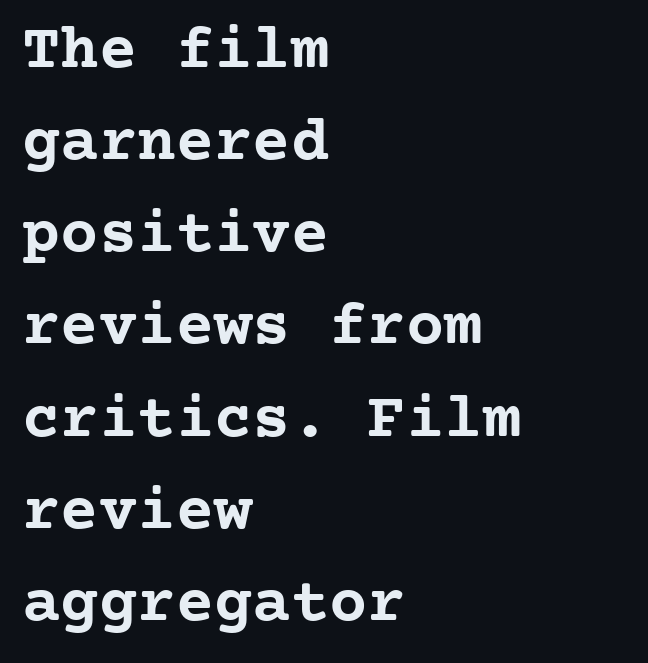
The gaps between neighbouring characters are ordinary and unremarkable. What's the leading like? Ordinary, nothing unusual. Descender tails drop into unmarked territory. This sample is left-justified, so line endings fall wherever the words run out.
